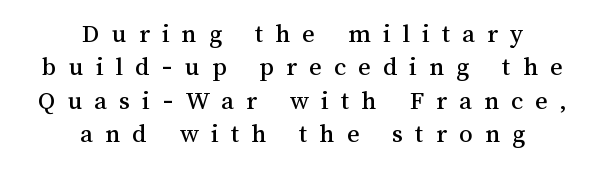
The image shows 27 px text type, upright; set centered, line spacing 1.24x, unusually wide letter spacing (+0.45 em), not underlined.
